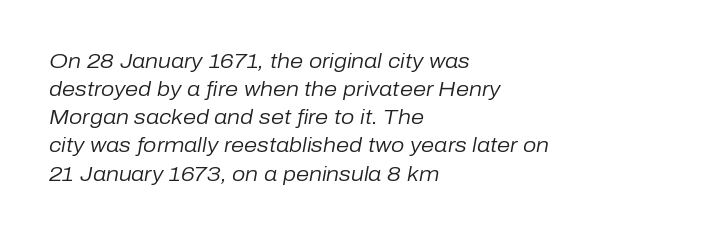
These lines are set flush left with a ragged right edge. The text carries the slant typical of an italic or oblique font. The block of text has a typical density, with ordinary space between rows. Vertical stems look standard width or narrower in stroke. Is the letter spacing exaggerated? No — it looks like the ordinary default. Type without underlining.
